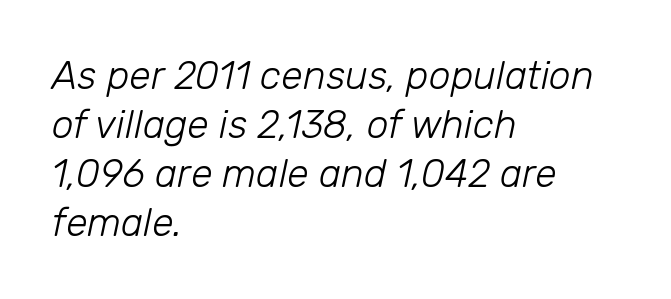
{"italic": "yes", "lean": "right", "slant_degrees": 12, "bold": "no", "weight": "light", "width": "normal", "stroke_contrast": "low", "x_height": "medium", "monospaced": "no", "underline": "no", "align": "left", "line_spacing": "normal", "line_spacing_ratio": 1.26, "letter_spacing": "normal", "letter_spacing_em": 0.0, "glyph_px": 39}
